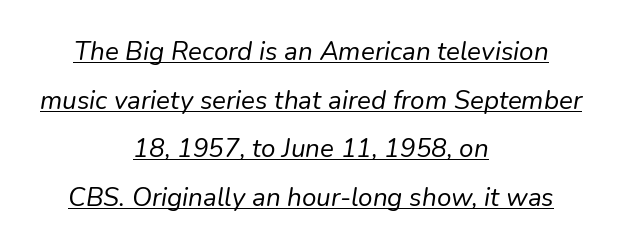
Q: Is the text bold? A: No.
Q: Is the text italic (slanted)? A: Yes, it leans right by about 9 degrees.
Q: Is the text underlined? A: Yes.
Q: How is the paragraph aligned? A: Centered.
Q: Is the spacing between letters normal or unusually wide? A: Normal.
